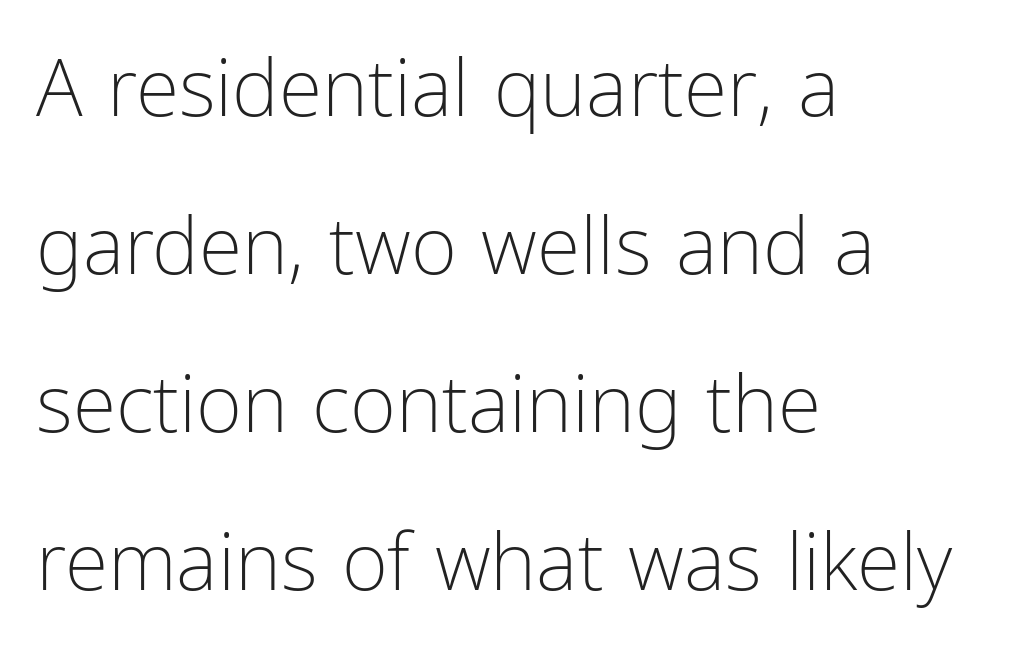
{"serif": "no", "italic": "no", "bold": "no", "weight": "light", "width": "condensed", "stroke_contrast": "low", "x_height": "medium", "monospaced": "no", "underline": "no", "align": "left", "line_spacing": "loose", "line_spacing_ratio": 2.0, "letter_spacing": "normal", "letter_spacing_em": 0.0, "glyph_px": 79}
